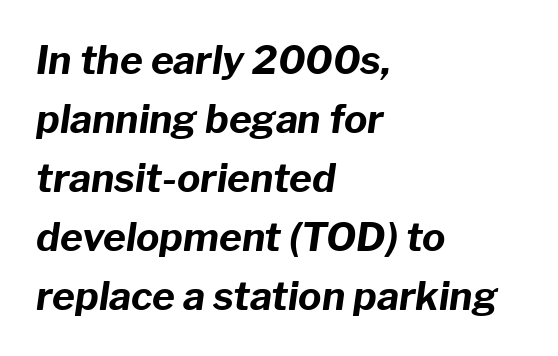
{"italic": "yes", "lean": "right", "slant_degrees": 8, "bold": "yes", "weight": "bold", "width": "normal", "stroke_contrast": "low", "x_height": "medium", "monospaced": "no", "underline": "no", "align": "left", "line_spacing": "normal", "line_spacing_ratio": 1.51, "letter_spacing": "normal", "letter_spacing_em": 0.0, "glyph_px": 39}
